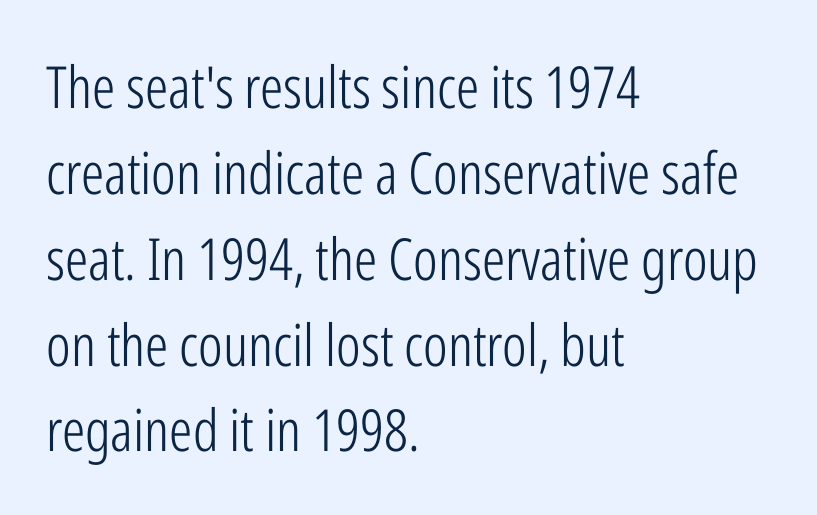
Q: Is the text bold? A: No.
Q: Is the text italic (slanted)? A: No, it is upright.
Q: Is the typeface a serif or a sans-serif typeface? A: Sans-serif.
Q: Is the text underlined? A: No.
Q: How is the paragraph aligned? A: Left-aligned.
Q: Is the spacing between letters normal or unusually wide? A: Normal.
Q: Is the spacing between lines tight, normal or loose? A: Normal.
Q: Width (condensed, normal, or wide)? A: Condensed.
Q: Stroke contrast? A: Low.
Q: x-height? A: Medium.
Q: Monospaced? A: No.
